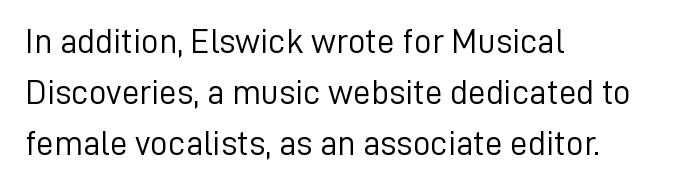
{"serif": "no", "italic": "no", "bold": "no", "weight": "light", "width": "normal", "stroke_contrast": "low", "x_height": "medium", "monospaced": "no", "underline": "no", "align": "left", "line_spacing": "normal", "line_spacing_ratio": 1.46, "letter_spacing": "normal", "letter_spacing_em": 0.0, "glyph_px": 35}
